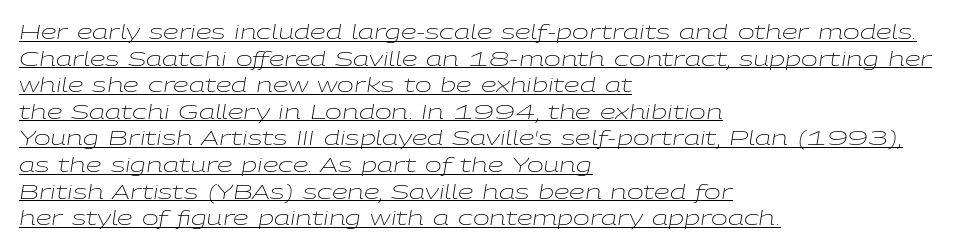
Q: Is the text bold? A: No.
Q: Is the text italic (slanted)? A: Yes, it leans right by about 9 degrees.
Q: Is the text underlined? A: Yes.
Q: How is the paragraph aligned? A: Left-aligned.
Q: Is the spacing between letters normal or unusually wide? A: Normal.
Q: Is the spacing between lines tight, normal or loose? A: Normal.
